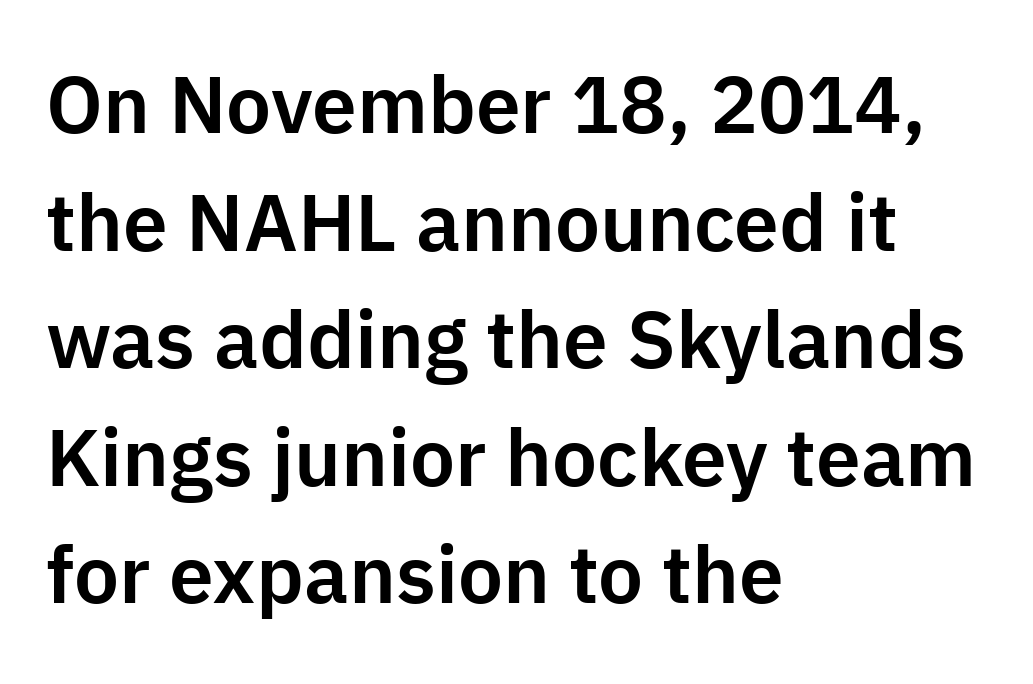
The image shows 80 px sans-serif type, upright; set left-aligned, normal line spacing (1.47x), normal letter spacing, not underlined; low stroke contrast and a medium x-height.
